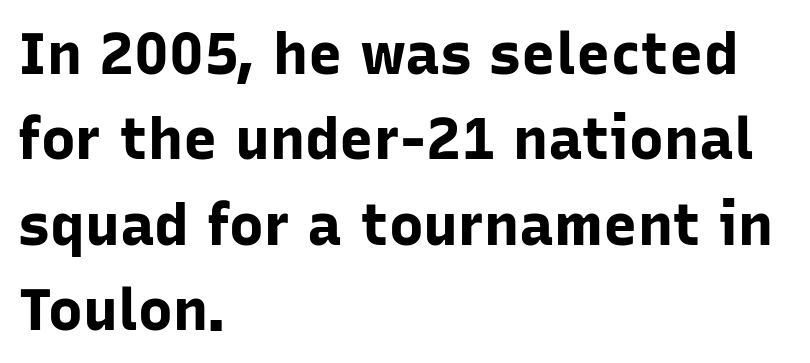
Q: Is the text bold? A: Yes.
Q: Is the text italic (slanted)? A: No, it is upright.
Q: Is the typeface a serif or a sans-serif typeface? A: Sans-serif.
Q: Is the text underlined? A: No.
Q: How is the paragraph aligned? A: Left-aligned.
Q: Is the spacing between letters normal or unusually wide? A: Normal.
Q: Is the spacing between lines tight, normal or loose? A: Normal.
Q: Width (condensed, normal, or wide)? A: Normal.
Q: Stroke contrast? A: Low.
Q: x-height? A: Medium.
Q: Monospaced? A: No.
